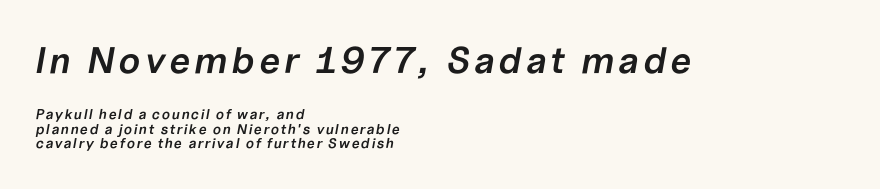
The image shows 37 px semibold type, italic (leaning right); set left-aligned, tight line spacing (1.06x), not underlined; the first (top) block is 2.64x larger; low stroke contrast and a medium x-height.
